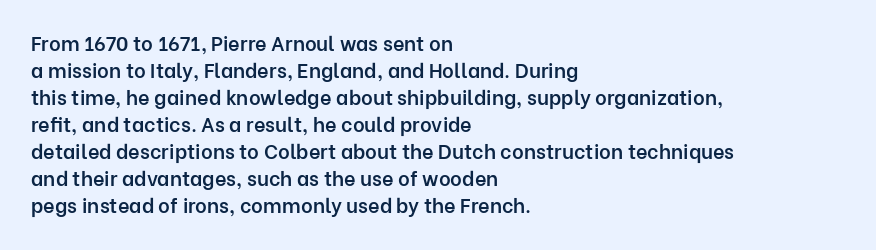
{"italic": "no", "bold": "semi", "underline": "no", "align": "left", "line_spacing": "normal", "line_spacing_ratio": 1.35, "letter_spacing": "normal", "letter_spacing_em": 0.0, "glyph_px": 20}
